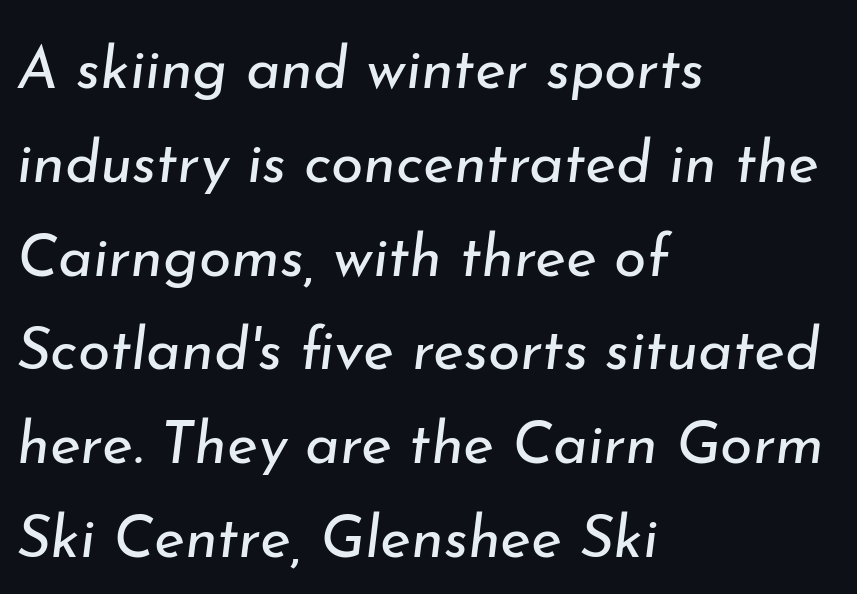
{"italic": "yes", "lean": "right", "slant_degrees": 7, "bold": "no", "weight": "regular", "width": "normal", "stroke_contrast": "low", "x_height": "small", "monospaced": "no", "underline": "no", "align": "left", "line_spacing": "normal", "line_spacing_ratio": 1.59, "letter_spacing": "normal", "letter_spacing_em": 0.0, "glyph_px": 59}
